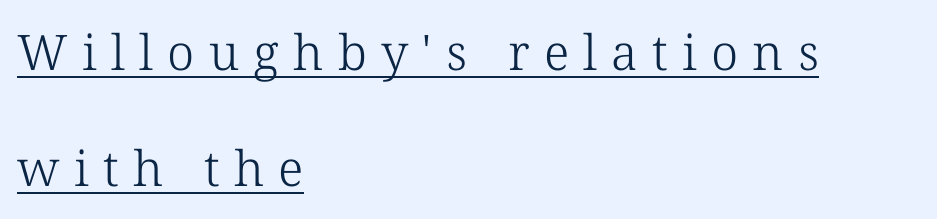
Q: Is the text bold? A: No.
Q: Is the text italic (slanted)? A: No, it is upright.
Q: Is the typeface a serif or a sans-serif typeface? A: Serif.
Q: Is the text underlined? A: Yes.
Q: How is the paragraph aligned? A: Left-aligned.
Q: Is the spacing between letters normal or unusually wide? A: Unusually wide.
Q: Is the spacing between lines tight, normal or loose? A: Loose.
Q: Width (condensed, normal, or wide)? A: Normal.
Q: Stroke contrast? A: Low.
Q: x-height? A: Medium.
Q: Monospaced? A: No.
